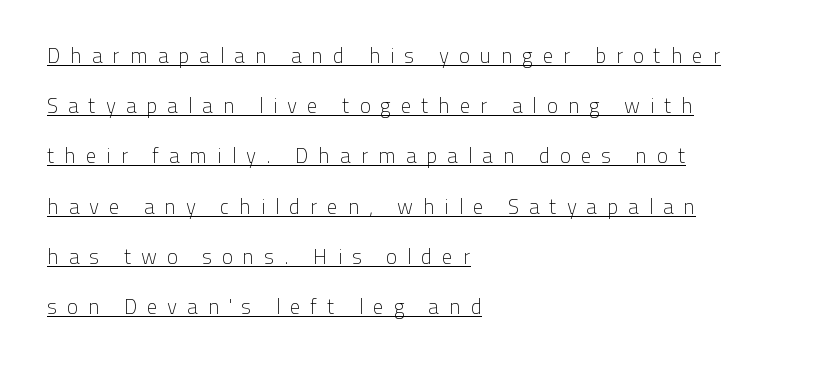
The axis of the letterforms is exactly vertical. No letter is thick-stroked: the sample isn't bold. A typographer would call this underscored text. The setting favours the left margin, as ordinary paragraphs usually do. Line spacing here is loose. The passage shown has open, widely tracked lettering throughout.
